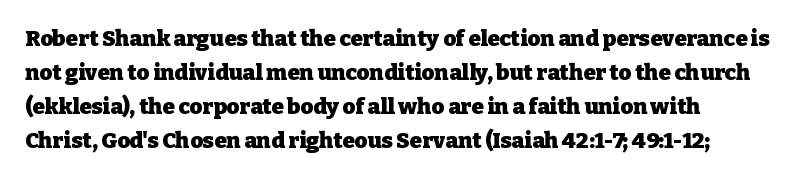
{"italic": "no", "bold": "yes", "underline": "no", "align": "left", "line_spacing": "normal", "line_spacing_ratio": 1.54, "letter_spacing": "normal", "letter_spacing_em": 0.0, "glyph_px": 22}
